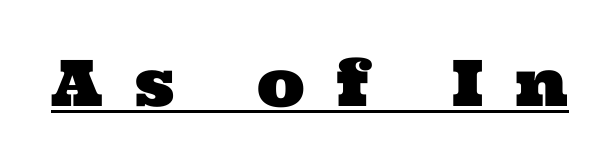
{"serif": "yes", "width": "wide", "stroke_contrast": "medium", "x_height": "medium", "monospaced": "no", "underline": "yes", "letter_spacing": "wide", "letter_spacing_em": 0.49, "glyph_px": 64}
